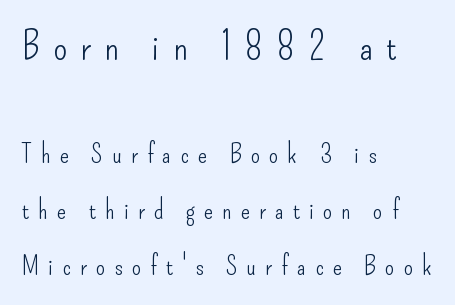
{"serif": "no", "italic": "no", "bold": "no", "weight": "light", "width": "condensed", "stroke_contrast": "low", "x_height": "small", "monospaced": "no", "underline": "no", "align": "left", "line_spacing": "loose", "line_spacing_ratio": 2.07, "letter_spacing": "wide", "letter_spacing_em": 0.33, "larger_block": "first", "size_ratio": 1.48, "glyph_px": 40}
